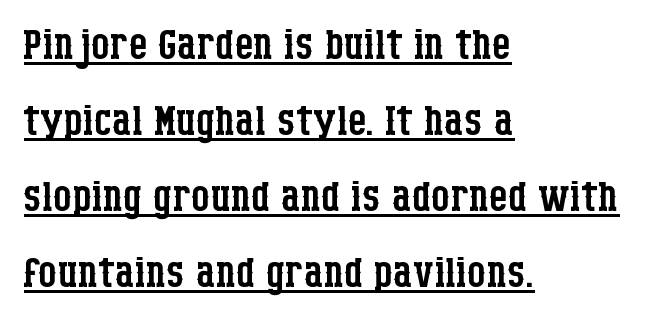
Q: Is the text bold? A: No.
Q: Is the text italic (slanted)? A: No, it is upright.
Q: Is the typeface a serif or a sans-serif typeface? A: Serif.
Q: Is the text underlined? A: Yes.
Q: How is the paragraph aligned? A: Left-aligned.
Q: Is the spacing between letters normal or unusually wide? A: Normal.
Q: Is the spacing between lines tight, normal or loose? A: Normal.
Q: Width (condensed, normal, or wide)? A: Condensed.
Q: Stroke contrast? A: Low.
Q: x-height? A: Large.
Q: Monospaced? A: No.
